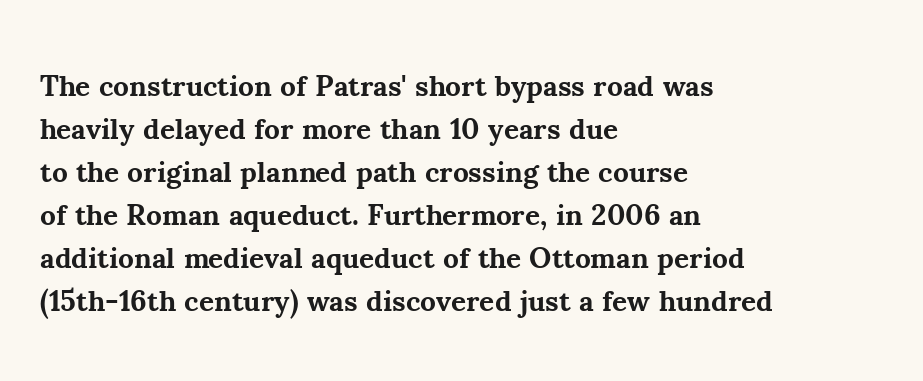
Students, note that the glyphs here touch the page at normal intervals. Compared with typical paragraphs, the rows here are spaced about the same. This rendering employs a face with finishing strokes, i.e., a serif. The font's upright variant was chosen for this text. The gap between lines stays unmarked. The text block is weighted toward the left margin, trailing off unevenly rightward.
